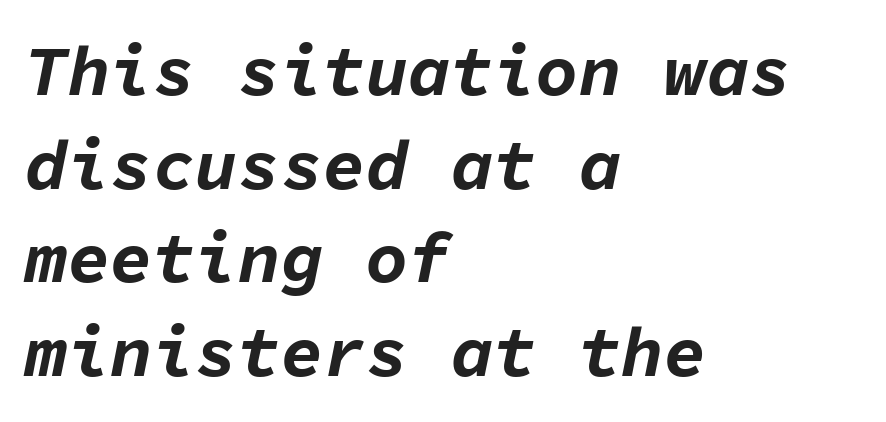
Q: Is the text bold? A: Yes.
Q: Is the text italic (slanted)? A: Yes, it leans right by about 11 degrees.
Q: Is the text underlined? A: No.
Q: How is the paragraph aligned? A: Left-aligned.
Q: Is the spacing between letters normal or unusually wide? A: Normal.
Q: Is the spacing between lines tight, normal or loose? A: Normal.
Q: Width (condensed, normal, or wide)? A: Normal.
Q: Stroke contrast? A: Low.
Q: x-height? A: Medium.
Q: Monospaced? A: Yes.
